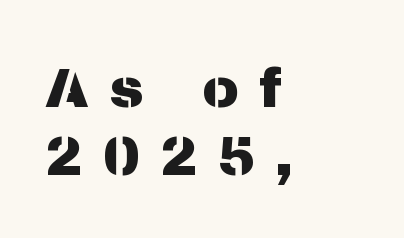
{"serif": "no", "italic": "no", "width": "normal", "stroke_contrast": "medium", "x_height": "medium", "monospaced": "no", "underline": "no", "align": "left", "line_spacing_ratio": 1.21, "letter_spacing": "wide", "letter_spacing_em": 0.36, "glyph_px": 56}
